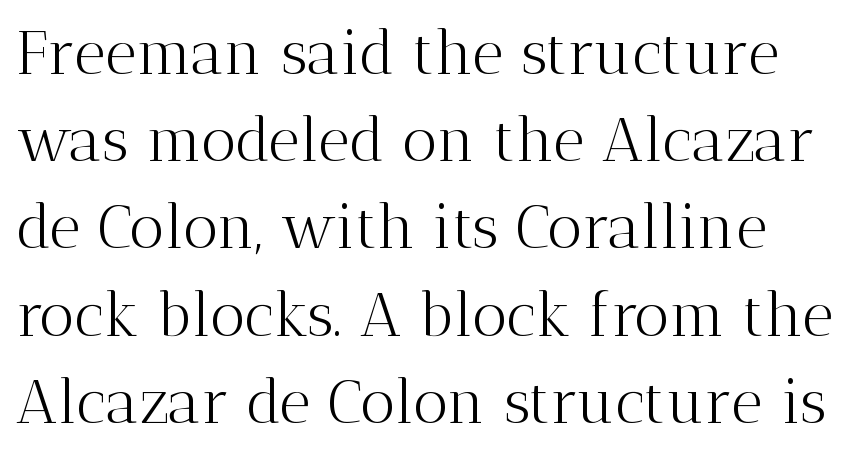
{"serif": "yes", "italic": "no", "bold": "no", "weight": "light", "width": "normal", "stroke_contrast": "medium", "x_height": "medium", "monospaced": "no", "underline": "no", "line_spacing": "normal", "line_spacing_ratio": 1.43, "letter_spacing": "normal", "letter_spacing_em": 0.0, "glyph_px": 61}
